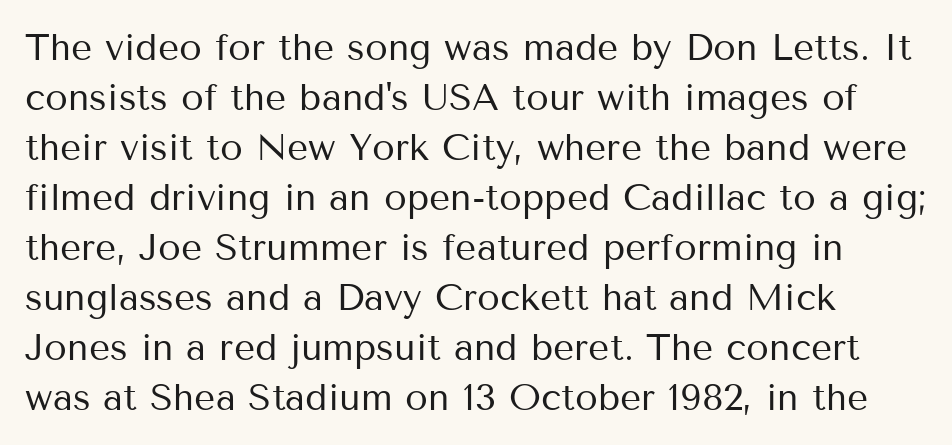
{"serif": "no", "italic": "no", "bold": "no", "weight": "regular", "width": "normal", "stroke_contrast": "medium", "x_height": "medium", "monospaced": "no", "underline": "no", "align": "left", "line_spacing": "normal", "line_spacing_ratio": 1.35, "letter_spacing": "normal", "letter_spacing_em": 0.0, "glyph_px": 37}
